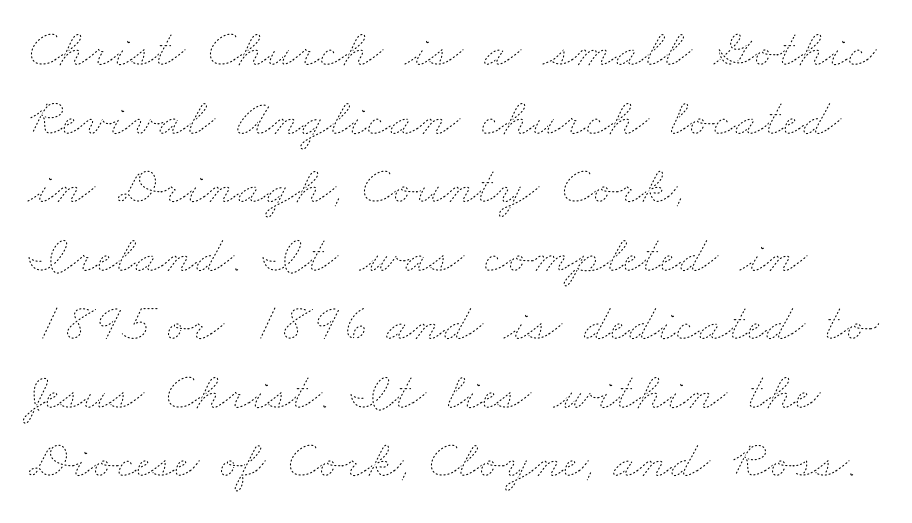
Q: Is the text bold? A: No.
Q: Is the text underlined? A: No.
Q: How is the paragraph aligned? A: Left-aligned.
Q: Is the spacing between letters normal or unusually wide? A: Normal.
Q: Is the spacing between lines tight, normal or loose? A: Normal.
Q: Width (condensed, normal, or wide)? A: Wide.
Q: Stroke contrast? A: Low.
Q: x-height? A: Small.
Q: Monospaced? A: No.
